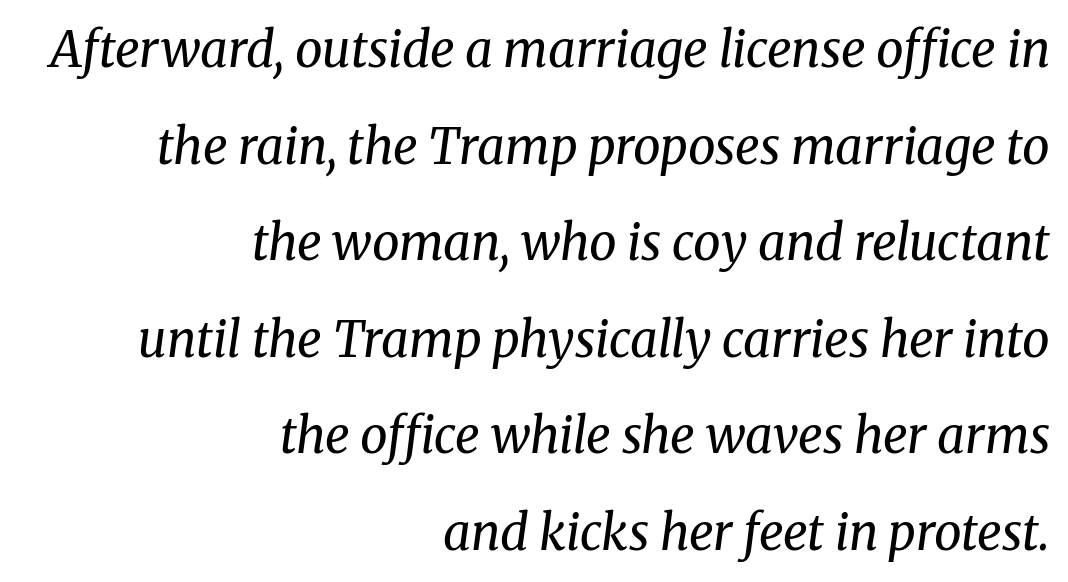
The line texture is even and compact thanks to regular tracking. A typesetter would mark this as italic. Visually the block forms a straight wall on the right and a jagged coastline on the left. Is there much room between lines? Yes — plenty of vertical air separates them. Here the designer chose a conventional face with non-uniform glyph widths.
